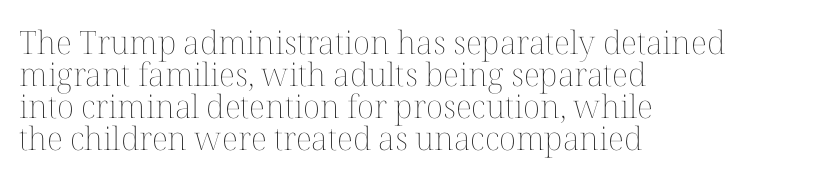
Regarding leading, the lines here are crowded together. This rendering features lettering with no underline. A roman cut, with each character standing at attention. Do the characters align in a grid? No, the font is proportional. Does the copy run flush right? No — it runs flush left. You could call the tracking neutral — neither tight nor loose.
